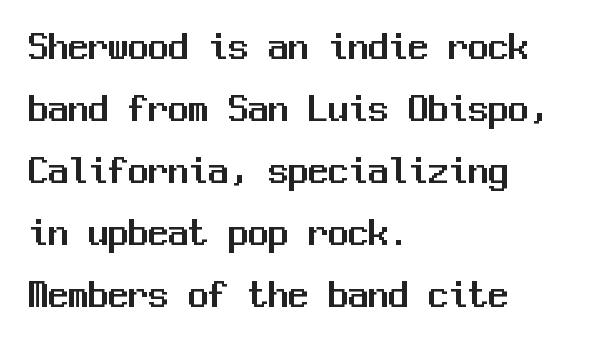
The image shows 40 px sans-serif type, upright, monospaced; set left-aligned, normal line spacing (1.55x), normal letter spacing, not underlined; medium stroke contrast and a medium x-height.
